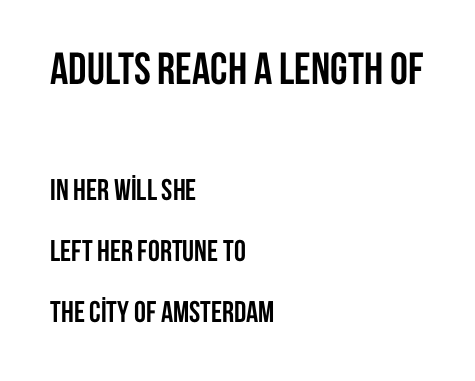
The image shows 45 px semibold, condensed sans-serif type, upright; set left-aligned, loose line spacing (2.03x), normal letter spacing, not underlined; the first (top) block is 1.5x larger; low stroke contrast and a large x-height.
